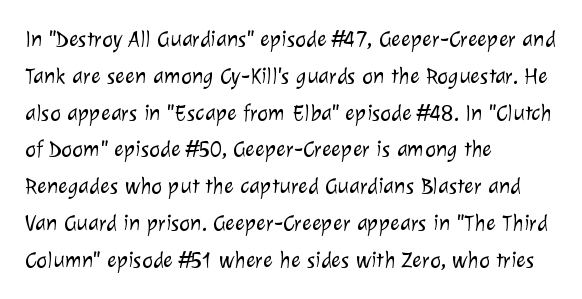
The image shows 23 px text type; set left-aligned, normal line spacing (1.6x), normal letter spacing, not underlined.
